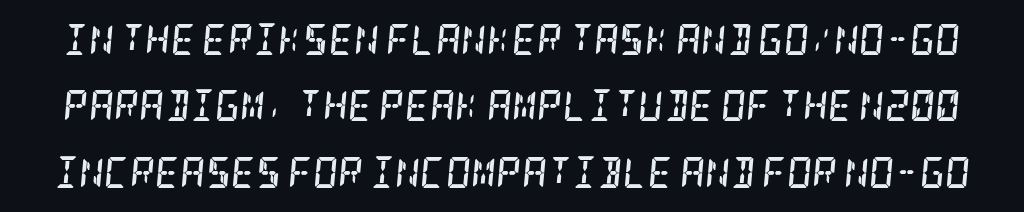
{"serif": "yes", "italic": "yes", "lean": "right", "slant_degrees": 5, "bold": "yes", "weight": "semibold", "width": "condensed", "stroke_contrast": "low", "x_height": "large", "underline": "no", "line_spacing": "loose", "line_spacing_ratio": 2.14, "letter_spacing": "normal", "letter_spacing_em": 0.0, "glyph_px": 31}
